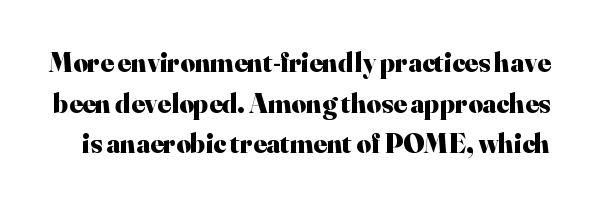
These lines keep a tight, regular rhythm from letter to letter. Nobody drew a line under any word here. Check where the strokes stop: tiny serifs finish them off. A dark, heavy texture on the line: the type is bold. Note the varied advance widths — an 'i' is clearly narrower than an 'm'. In terms of posture, this sample is upright.
